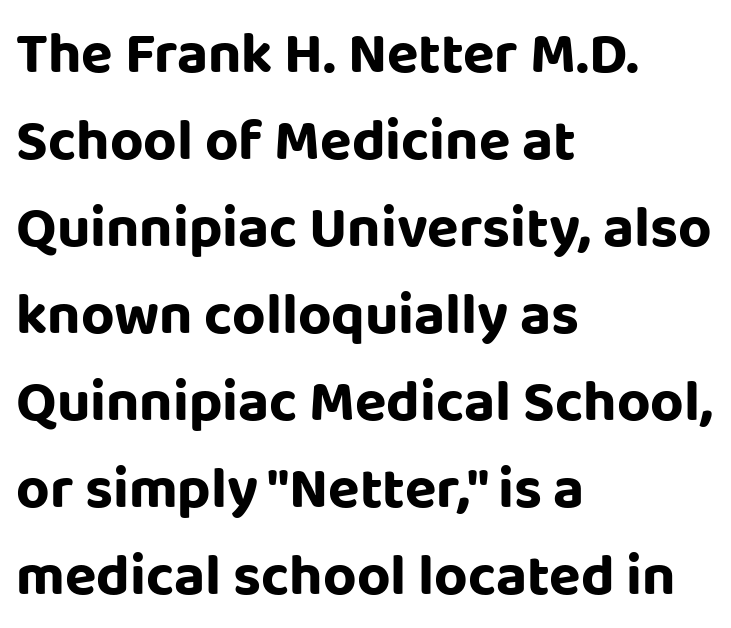
The image shows 58 px sans-serif type, upright; set left-aligned, normal line spacing (1.5x), normal letter spacing, not underlined; low stroke contrast and a large x-height.
